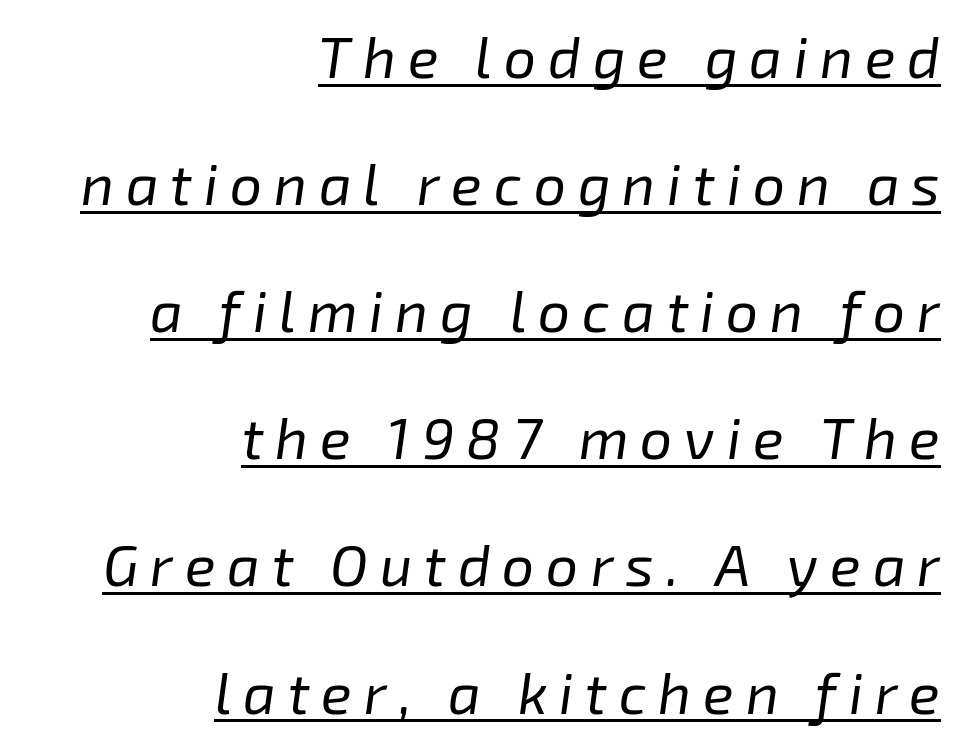
{"italic": "yes", "lean": "right", "slant_degrees": 8, "bold": "no", "weight": "regular", "width": "normal", "stroke_contrast": "low", "x_height": "medium", "monospaced": "no", "underline": "yes", "align": "right", "line_spacing": "loose", "line_spacing_ratio": 2.23, "letter_spacing": "wide", "letter_spacing_em": 0.21, "glyph_px": 57}
